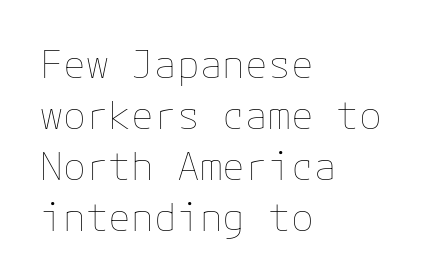
{"italic": "no", "bold": "no", "weight": "thin", "width": "normal", "stroke_contrast": "low", "x_height": "medium", "underline": "no", "align": "left", "line_spacing": "normal", "line_spacing_ratio": 1.34, "letter_spacing": "normal", "letter_spacing_em": 0.0, "glyph_px": 38}
